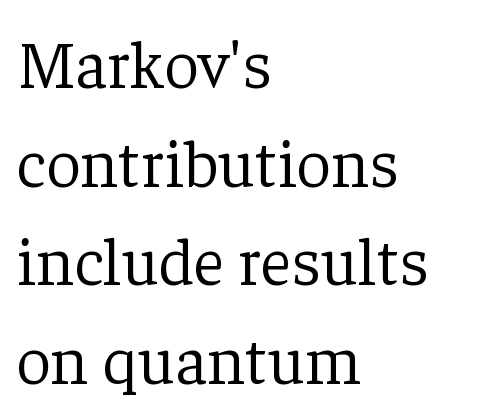
The passage shown has conventional tracking throughout. The weight tops out at a normal text grade. This sample has the flowing, uneven cadence of proportional lettering. The block of text has a typical density, with ordinary space between rows. Anything drawn beneath the words? Only blank space. Does the lettering tilt? It doesn't — this is upright.
